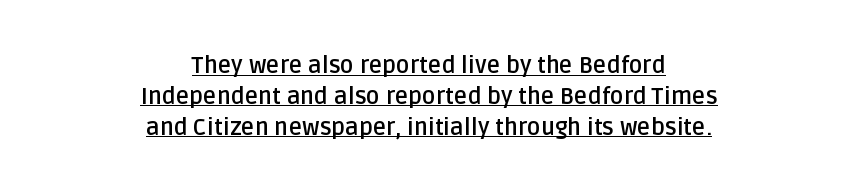
{"italic": "no", "bold": "yes", "underline": "yes", "align": "center", "line_spacing": "normal", "line_spacing_ratio": 1.34, "letter_spacing": "normal", "letter_spacing_em": 0.0, "glyph_px": 23}
